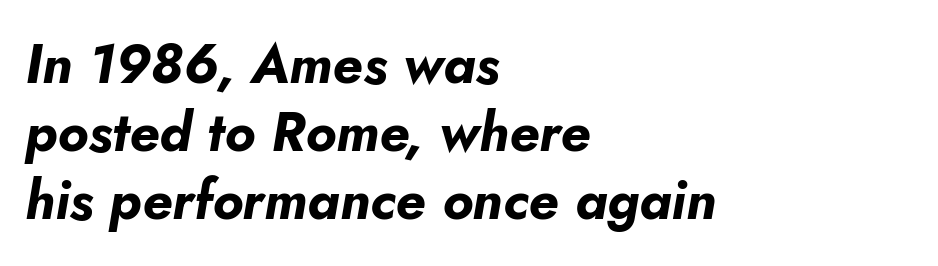
The image shows 54 px bold type, italic (leaning right); set left-aligned, normal line spacing (1.26x), normal letter spacing, not underlined; low stroke contrast and a small x-height.
